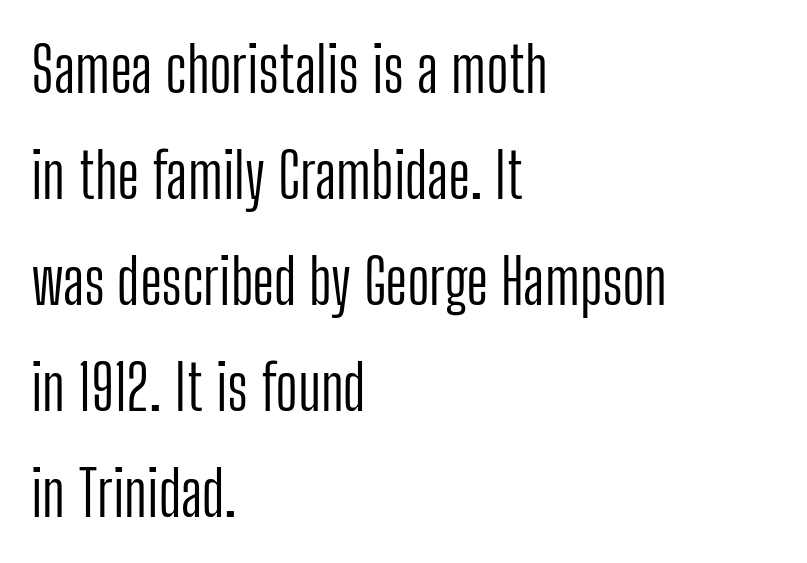
All the whitespace from short lines collects on the right. Stroke mass is kept to a normal reading level or below. Glance below the letters and you will spot only blank space. The letters advance in unequal steps, a hallmark of proportional type. This sample uses plain, unmodified letter spacing.
